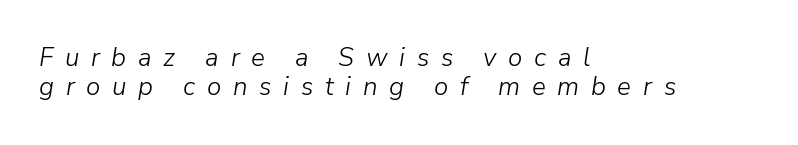
The image shows 26 px text type, italic (leaning right); set left-aligned, tight line spacing (1.13x), unusually wide letter spacing (+0.45 em), not underlined.
